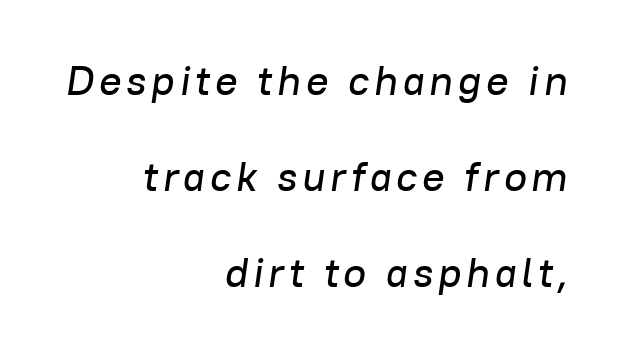
Q: Is the text italic (slanted)? A: Yes, it leans right by about 8 degrees.
Q: Is the text underlined? A: No.
Q: How is the paragraph aligned? A: Right-aligned.
Q: Is the spacing between lines tight, normal or loose? A: Loose.
Q: Width (condensed, normal, or wide)? A: Normal.
Q: Stroke contrast? A: Low.
Q: x-height? A: Medium.
Q: Monospaced? A: No.
